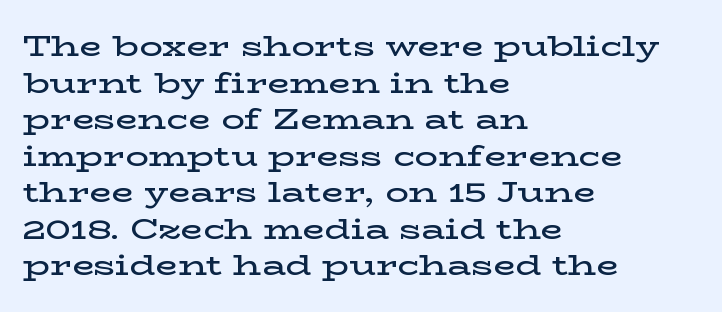
The image shows 29 px semibold, wide serif type, upright; set left-aligned, normal line spacing (1.26x), normal letter spacing, not underlined; low stroke contrast and a medium x-height.
